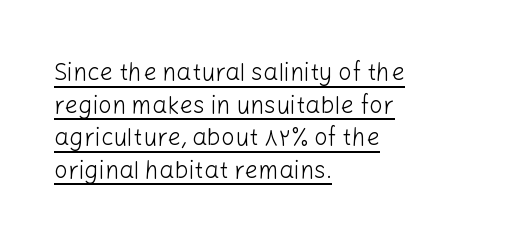
This sample carries an underscore along the baseline area. A normal amount of white space separates one row of letters from the next. No extra ink here — the face is not bold. Honestly, the letter spacing is just normal — you wouldn't notice it. A classic flush-left, rag-right setting is used for this passage.
